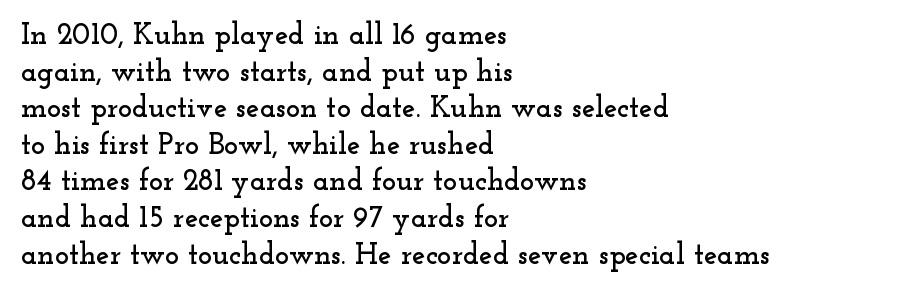
Q: Is the text italic (slanted)? A: No, it is upright.
Q: Is the typeface a serif or a sans-serif typeface? A: Serif.
Q: Is the text underlined? A: No.
Q: How is the paragraph aligned? A: Left-aligned.
Q: Is the spacing between letters normal or unusually wide? A: Normal.
Q: Width (condensed, normal, or wide)? A: Wide.
Q: Stroke contrast? A: Low.
Q: x-height? A: Small.
Q: Monospaced? A: No.
